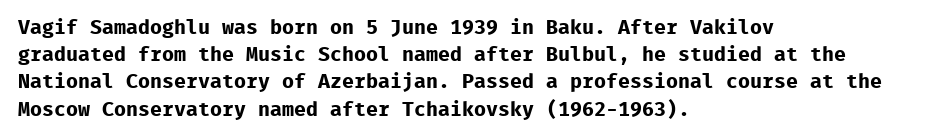
{"italic": "no", "bold": "yes", "underline": "no", "align": "left", "line_spacing": "normal", "line_spacing_ratio": 1.36, "letter_spacing": "normal", "letter_spacing_em": 0.0, "glyph_px": 20}
